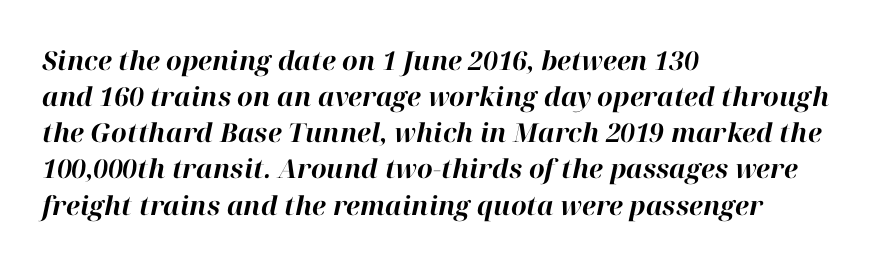
Q: Is the text bold? A: Yes.
Q: Is the text italic (slanted)? A: Yes, it leans right by about 12 degrees.
Q: Is the text underlined? A: No.
Q: How is the paragraph aligned? A: Left-aligned.
Q: Is the spacing between letters normal or unusually wide? A: Normal.
Q: Is the spacing between lines tight, normal or loose? A: Normal.
